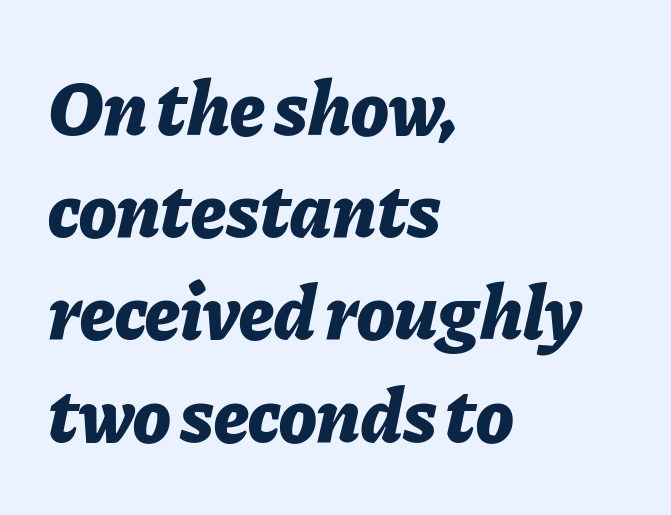
The passage shown is emphatically bold. The letters advance in unequal steps, a hallmark of proportional type. The rows are spaced the way most documents space them. Leftover space on each line is placed entirely after the last word.
